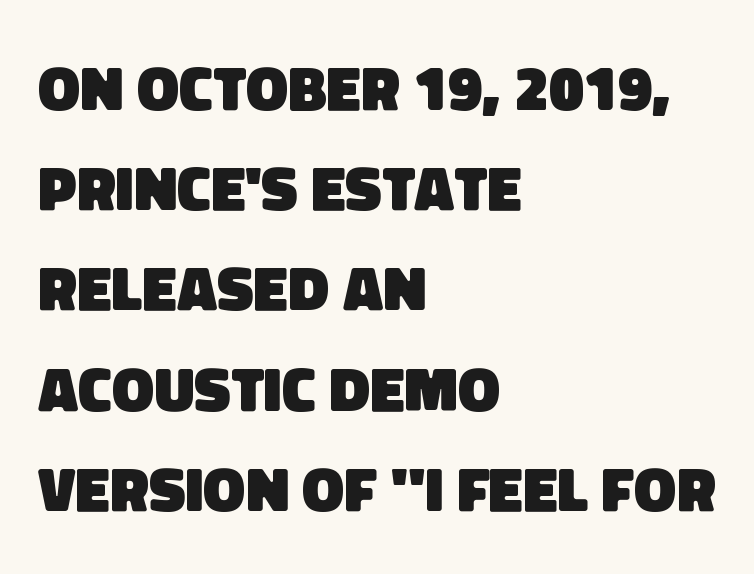
The image shows 63 px heavy sans-serif type; set left-aligned, normal line spacing (1.59x), normal letter spacing, not underlined; low stroke contrast and a large x-height.
